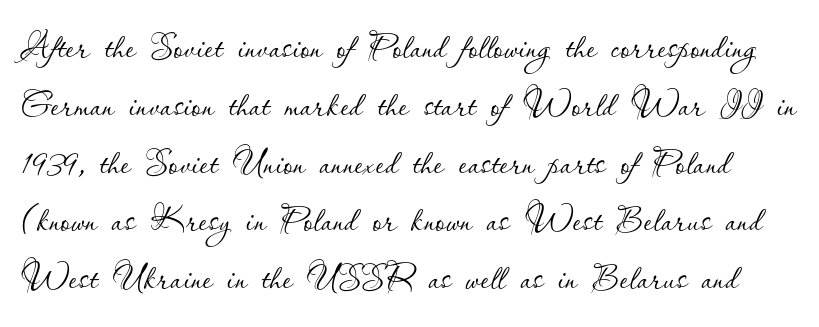
Q: Is the text bold? A: No.
Q: Is the text italic (slanted)? A: Yes.
Q: Is the text underlined? A: No.
Q: Is the spacing between letters normal or unusually wide? A: Normal.
Q: Width (condensed, normal, or wide)? A: Normal.
Q: Stroke contrast? A: Low.
Q: x-height? A: Small.
Q: Monospaced? A: No.
